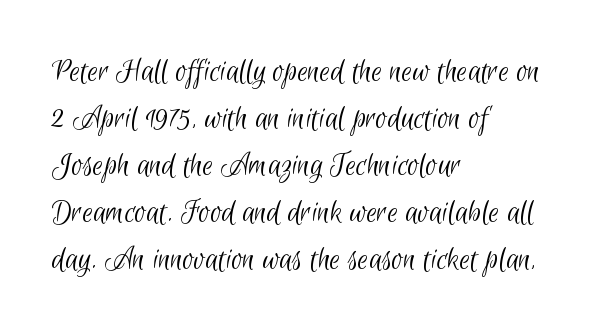
The image shows 34 px light, condensed sans-serif type; set left-aligned, normal line spacing (1.38x), normal letter spacing, not underlined; low stroke contrast and a small x-height.
